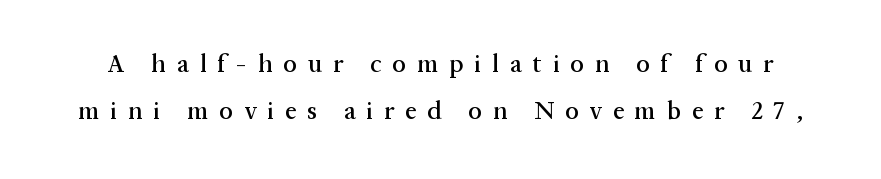
Q: Is the text italic (slanted)? A: No, it is upright.
Q: Is the text underlined? A: No.
Q: Is the spacing between letters normal or unusually wide? A: Unusually wide.
